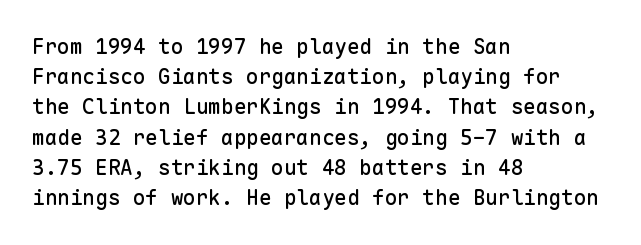
{"italic": "no", "underline": "no", "align": "left", "line_spacing": "normal", "line_spacing_ratio": 1.44, "letter_spacing": "normal", "letter_spacing_em": 0.0, "glyph_px": 21}
